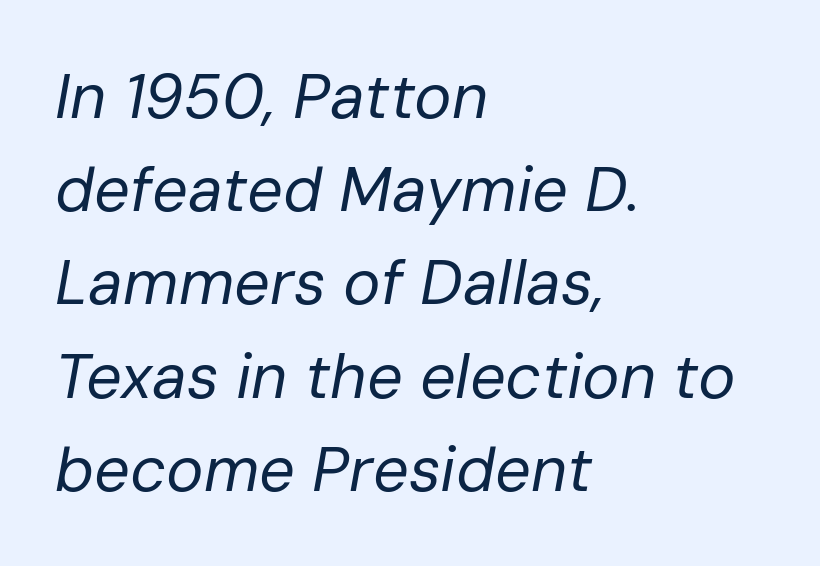
The image shows 63 px regular-weight type, italic (leaning right); set left-aligned, normal line spacing (1.48x), normal letter spacing, not underlined; low stroke contrast and a medium x-height.
